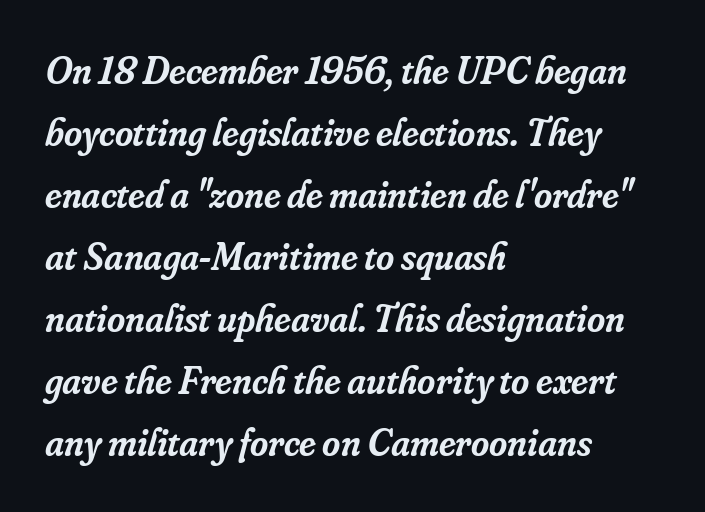
The image shows 39 px semibold serif type, italic (leaning right); set left-aligned, normal line spacing (1.59x), normal letter spacing, not underlined; low stroke contrast and a small x-height.
